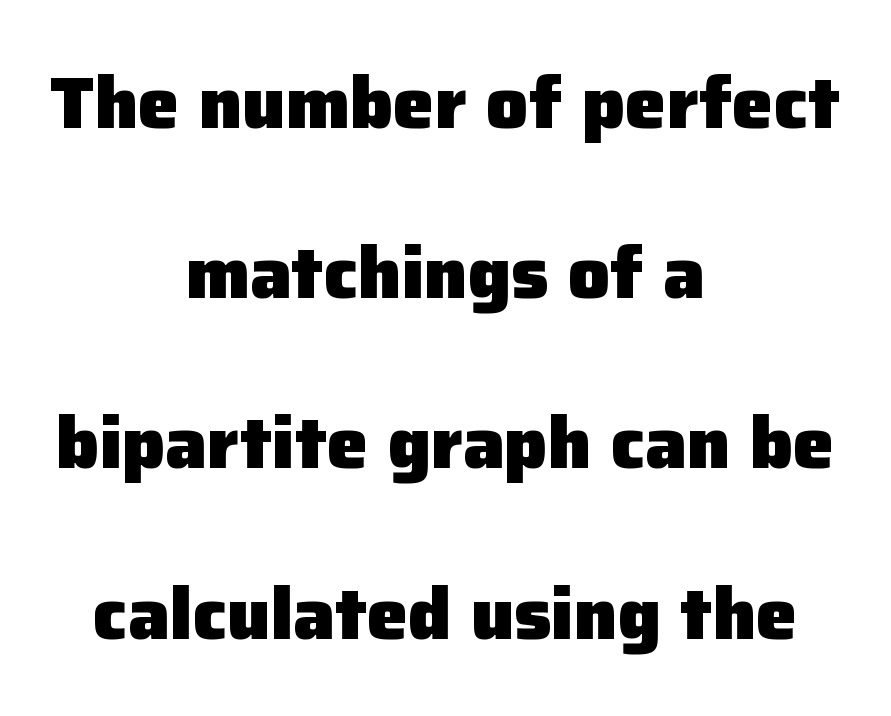
Q: Is the text bold? A: Yes.
Q: Is the text italic (slanted)? A: No, it is upright.
Q: Is the typeface a serif or a sans-serif typeface? A: Sans-serif.
Q: Is the text underlined? A: No.
Q: How is the paragraph aligned? A: Centered.
Q: Is the spacing between letters normal or unusually wide? A: Normal.
Q: Is the spacing between lines tight, normal or loose? A: Loose.
Q: Width (condensed, normal, or wide)? A: Normal.
Q: Stroke contrast? A: Low.
Q: x-height? A: Medium.
Q: Monospaced? A: No.
